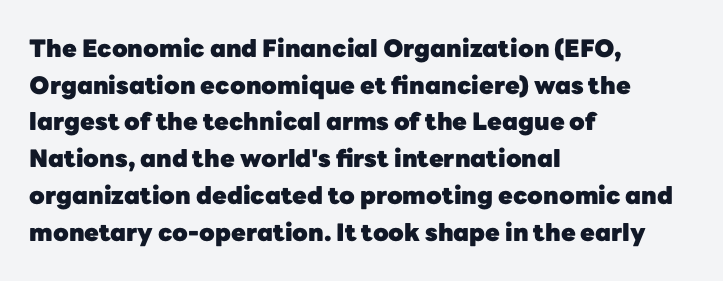
{"italic": "no", "bold": "yes", "underline": "no", "align": "left", "line_spacing": "normal", "line_spacing_ratio": 1.53, "letter_spacing": "normal", "letter_spacing_em": 0.0, "glyph_px": 24}
